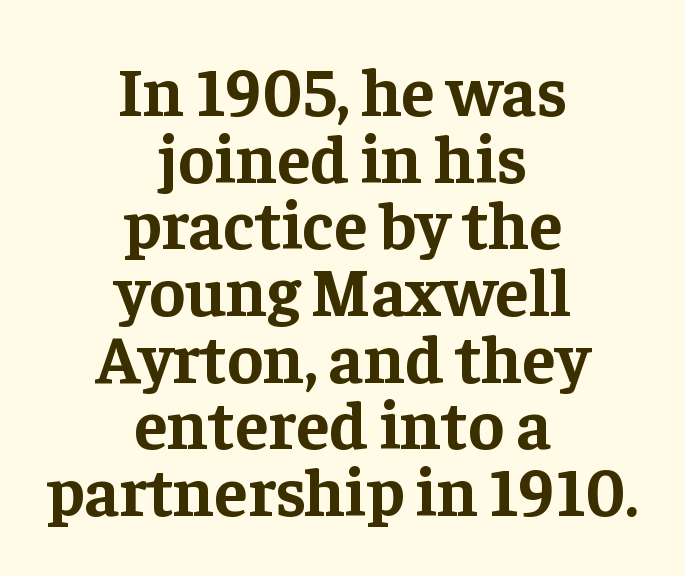
The image shows 68 px bold serif type, upright; set centered, tight line spacing (0.98x), normal letter spacing, not underlined; low stroke contrast and a medium x-height.
